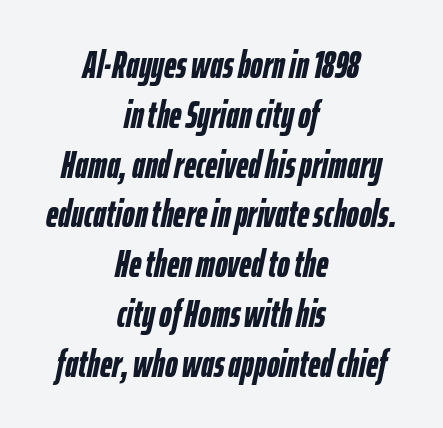
The image shows 38 px semibold, condensed type, italic (leaning right); set centered, normal line spacing (1.31x), normal letter spacing, not underlined; low stroke contrast and a medium x-height.
